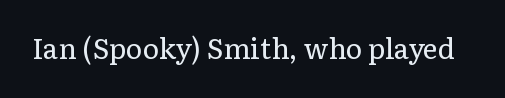
{"serif": "yes", "italic": "no", "bold": "no", "weight": "regular", "width": "normal", "stroke_contrast": "low", "x_height": "medium", "monospaced": "no", "underline": "no", "letter_spacing": "normal", "letter_spacing_em": 0.0, "glyph_px": 28}
